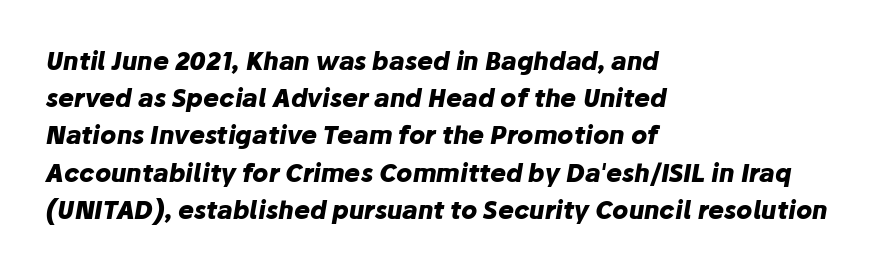
Q: Is the text bold? A: Yes.
Q: Is the text italic (slanted)? A: Yes, it leans right by about 10 degrees.
Q: Is the text underlined? A: No.
Q: How is the paragraph aligned? A: Left-aligned.
Q: Is the spacing between letters normal or unusually wide? A: Normal.
Q: Is the spacing between lines tight, normal or loose? A: Normal.
